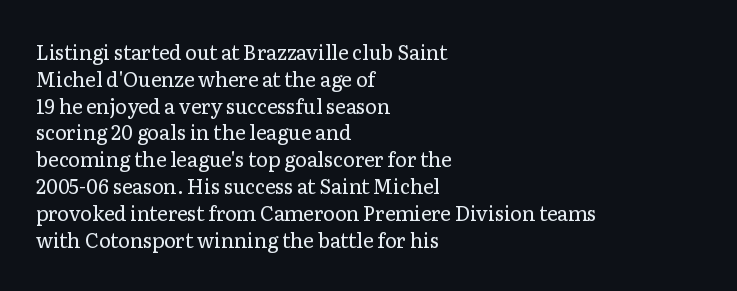
The image shows 20 px text type, upright; set left-aligned, normal line spacing (1.34x), normal letter spacing, not underlined.
